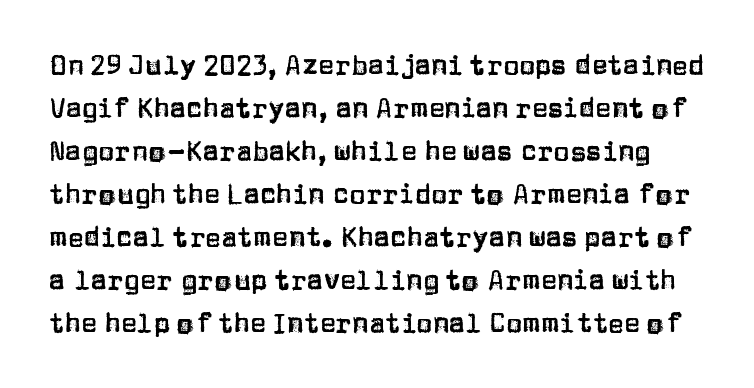
{"italic": "no", "underline": "no", "line_spacing": "normal", "line_spacing_ratio": 1.59, "letter_spacing": "normal", "letter_spacing_em": 0.0, "glyph_px": 27}
